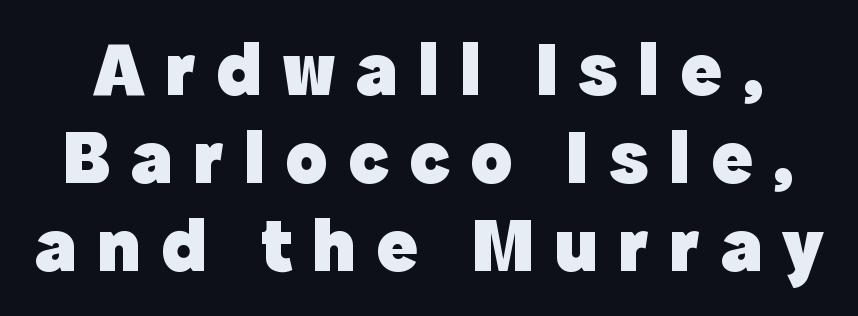
Q: Is the text bold? A: Yes.
Q: Is the text italic (slanted)? A: No, it is upright.
Q: Is the typeface a serif or a sans-serif typeface? A: Sans-serif.
Q: Is the text underlined? A: No.
Q: Is the spacing between letters normal or unusually wide? A: Unusually wide.
Q: Is the spacing between lines tight, normal or loose? A: Tight.
Q: Width (condensed, normal, or wide)? A: Normal.
Q: x-height? A: Medium.
Q: Monospaced? A: No.
